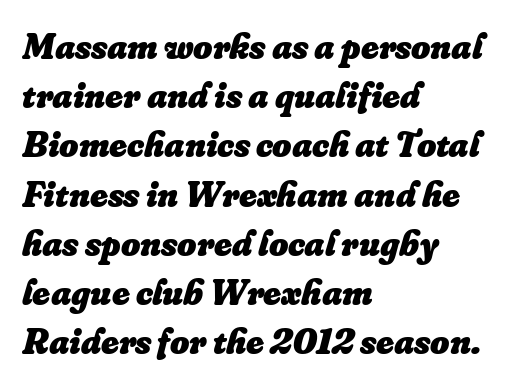
The image shows 37 px heavy type, italic (leaning right); set left-aligned, normal line spacing (1.33x), normal letter spacing, not underlined; low stroke contrast and a small x-height.
